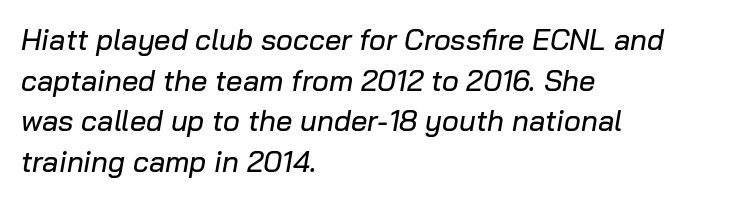
Q: Is the text italic (slanted)? A: Yes, it leans right by about 10 degrees.
Q: Is the text underlined? A: No.
Q: How is the paragraph aligned? A: Left-aligned.
Q: Is the spacing between letters normal or unusually wide? A: Normal.
Q: Is the spacing between lines tight, normal or loose? A: Normal.
Q: Width (condensed, normal, or wide)? A: Normal.
Q: Stroke contrast? A: Low.
Q: x-height? A: Medium.
Q: Monospaced? A: No.
